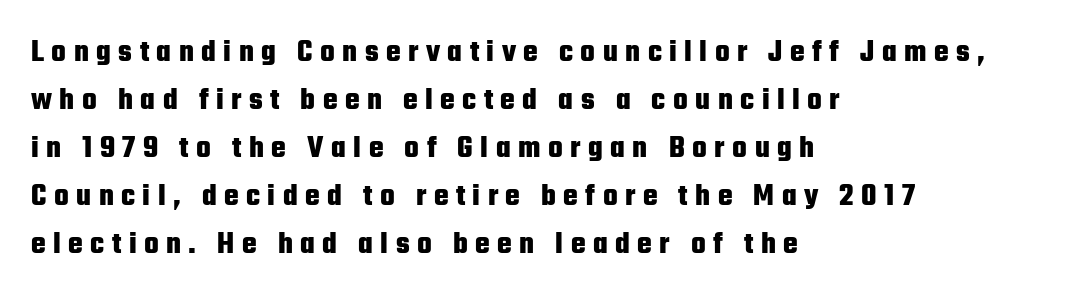
The image shows 31 px heavy, condensed sans-serif type, upright; set left-aligned, normal line spacing (1.55x), unusually wide letter spacing (+0.24 em), not underlined; low stroke contrast and a medium x-height.
